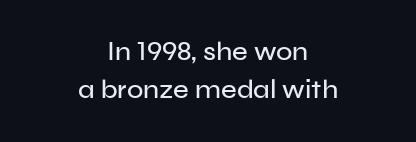
Q: Is the text italic (slanted)? A: No, it is upright.
Q: Is the text underlined? A: No.
Q: How is the paragraph aligned? A: Centered.
Q: Is the spacing between letters normal or unusually wide? A: Normal.
Q: Is the spacing between lines tight, normal or loose? A: Normal.
